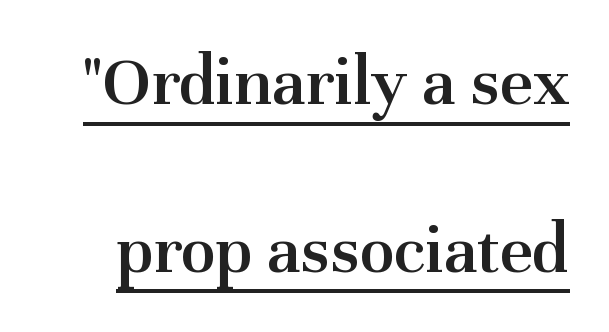
{"serif": "yes", "italic": "no", "bold": "semi", "weight": "semibold", "width": "normal", "stroke_contrast": "medium", "x_height": "medium", "monospaced": "no", "underline": "yes", "line_spacing": "loose", "line_spacing_ratio": 2.33, "letter_spacing": "normal", "letter_spacing_em": 0.0, "glyph_px": 72}
